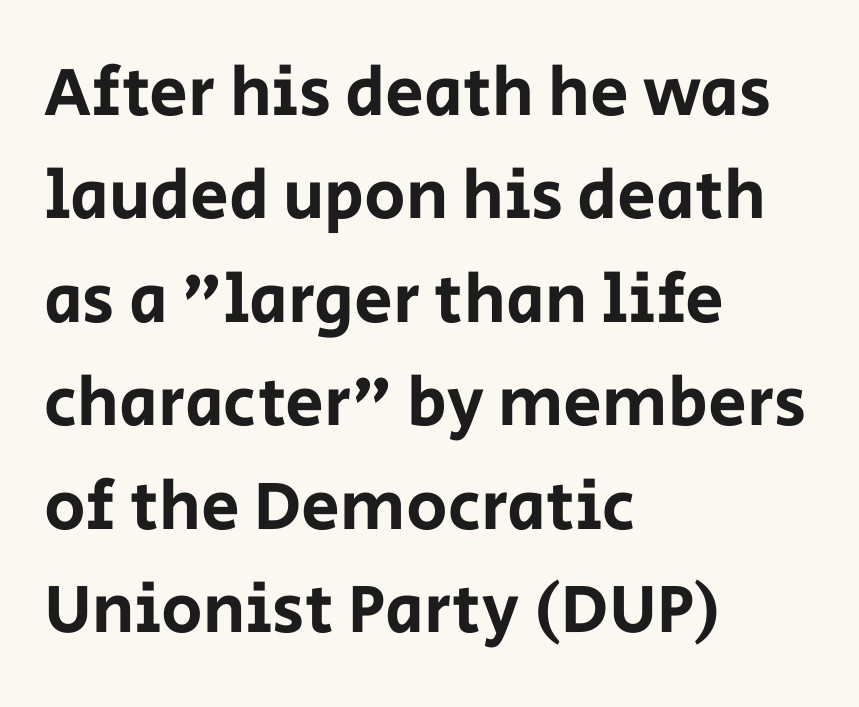
The words here are not underlined. The letters advance in unequal steps, a hallmark of proportional type. Baseline-to-baseline distance is the conventional proportion of letter height. To sum up the face: it is a sans, with no serifs. Students, note that the glyphs here touch the page at normal intervals. Which margin do the lines hug? The left one — the right edge is uneven.
